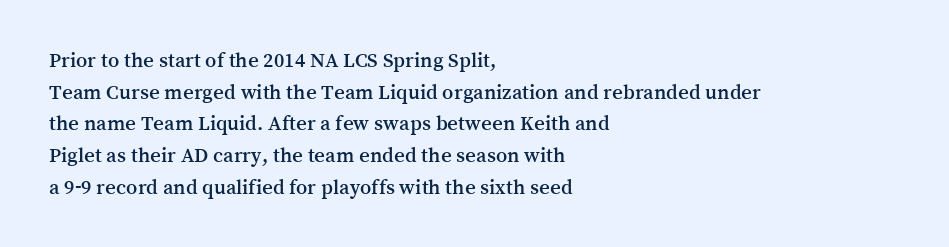
Q: Is the text italic (slanted)? A: No, it is upright.
Q: Is the text underlined? A: No.
Q: How is the paragraph aligned? A: Left-aligned.
Q: Is the spacing between letters normal or unusually wide? A: Normal.
Q: Is the spacing between lines tight, normal or loose? A: Normal.
